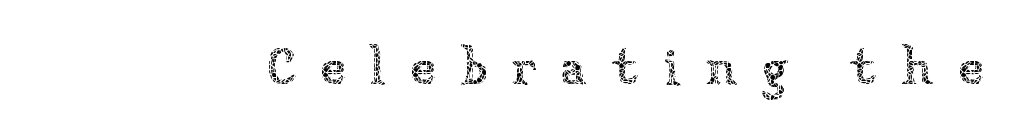
Character widths vary here, with narrow letters taking less room than wide ones. The cut favours lightness, reaching ordinary text weight at its darkest. Just letters on the line, the space beneath them empty. Display-style spreading of the glyphs; the letterfit is very open.
